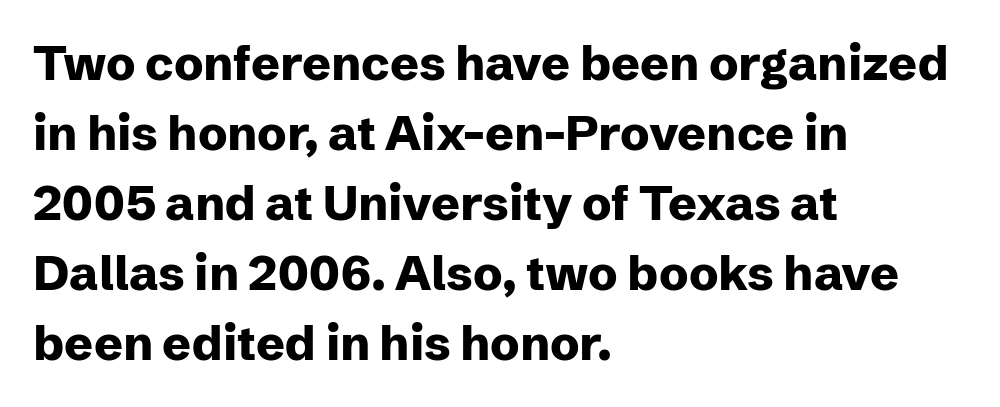
This sample has the flowing, uneven cadence of proportional lettering. In terms of letterform style, serifs are entirely absent. The rows are spaced the way most documents space them. The rendering anchors every line to the left-hand side.
